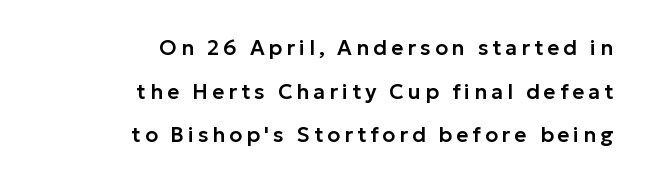
{"italic": "no", "underline": "no", "align": "right", "line_spacing": "loose", "line_spacing_ratio": 2.08, "glyph_px": 21}
